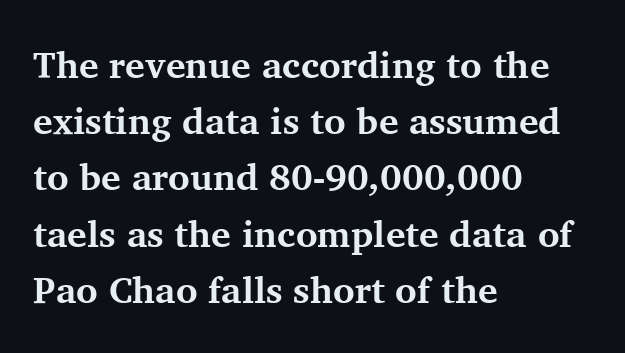
The image shows 37 px bold serif type, upright; set left-aligned, normal line spacing (1.52x), normal letter spacing, not underlined; medium stroke contrast and a medium x-height.
